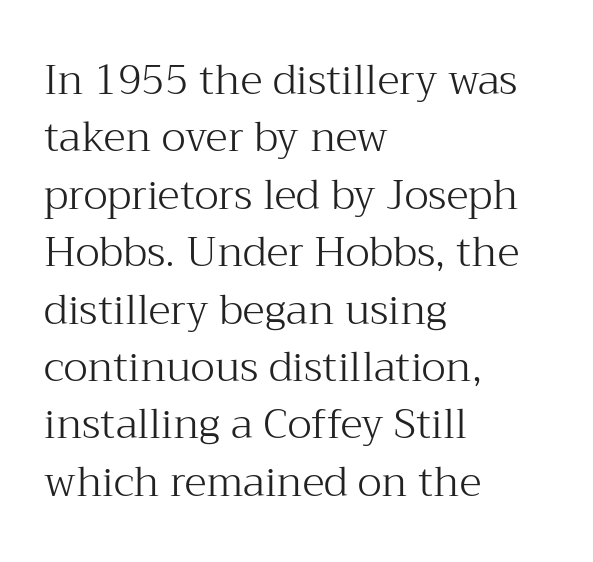
Do the letters lean? They stand straight. Line beginnings align vertically; line endings do not. Serif or sans? Serif — the stroke terminals have little feet. Here the glyphs are tracked normally, forming tight word shapes.
